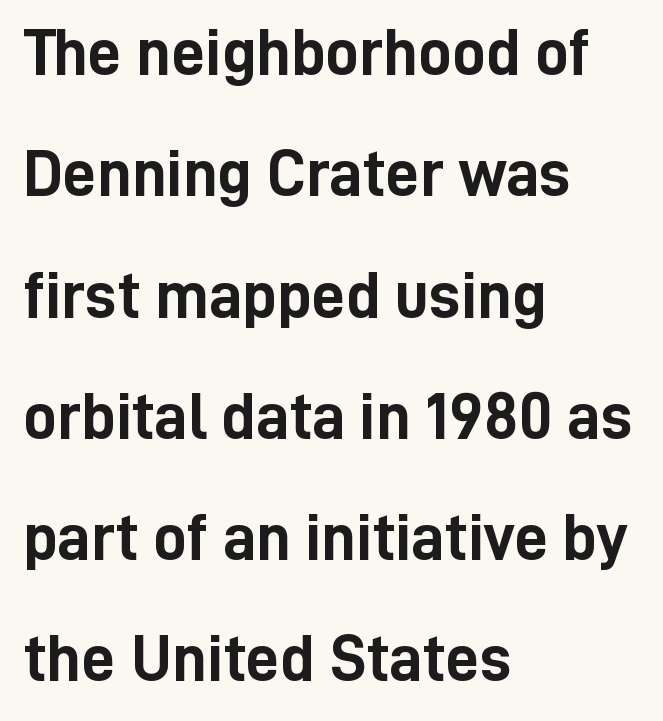
Q: Is the text bold? A: Yes.
Q: Is the text italic (slanted)? A: No, it is upright.
Q: Is the typeface a serif or a sans-serif typeface? A: Sans-serif.
Q: Is the text underlined? A: No.
Q: How is the paragraph aligned? A: Left-aligned.
Q: Is the spacing between letters normal or unusually wide? A: Normal.
Q: Width (condensed, normal, or wide)? A: Condensed.
Q: Stroke contrast? A: Low.
Q: x-height? A: Medium.
Q: Monospaced? A: No.
